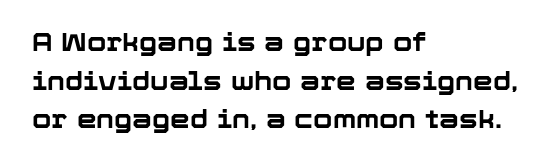
{"italic": "no", "bold": "yes", "underline": "no", "align": "left", "line_spacing": "normal", "line_spacing_ratio": 1.55, "letter_spacing": "normal", "letter_spacing_em": 0.0, "glyph_px": 25}
